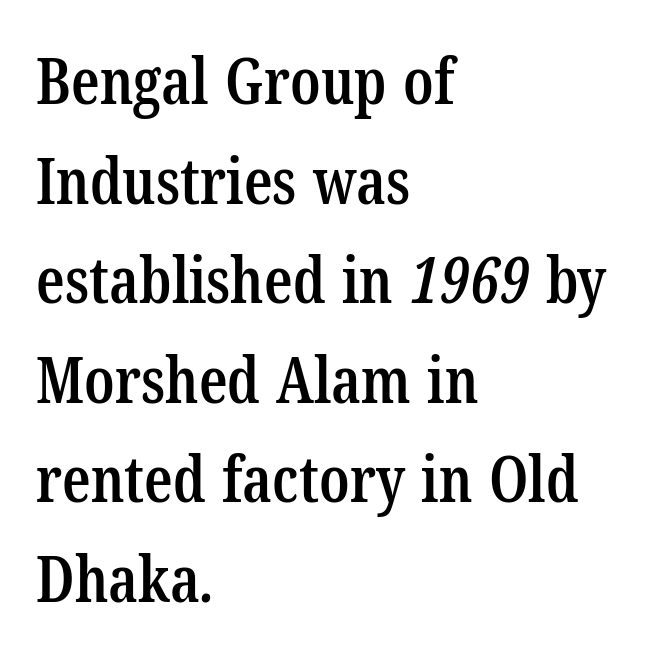
A serif font was chosen for this passage. A typesetter would call this zero additional tracking. The passage shown is typed in a proportional face where columns would drift. Letters rest on an invisible, unmarked baseline.
